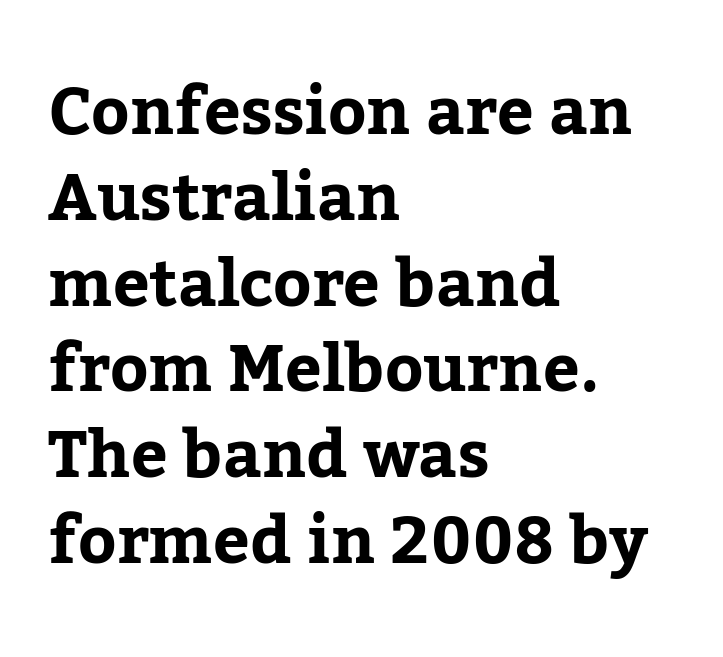
{"serif": "yes", "italic": "no", "width": "normal", "stroke_contrast": "low", "x_height": "medium", "monospaced": "no", "underline": "no", "align": "left", "line_spacing": "normal", "line_spacing_ratio": 1.32, "letter_spacing": "normal", "letter_spacing_em": 0.0, "glyph_px": 65}
